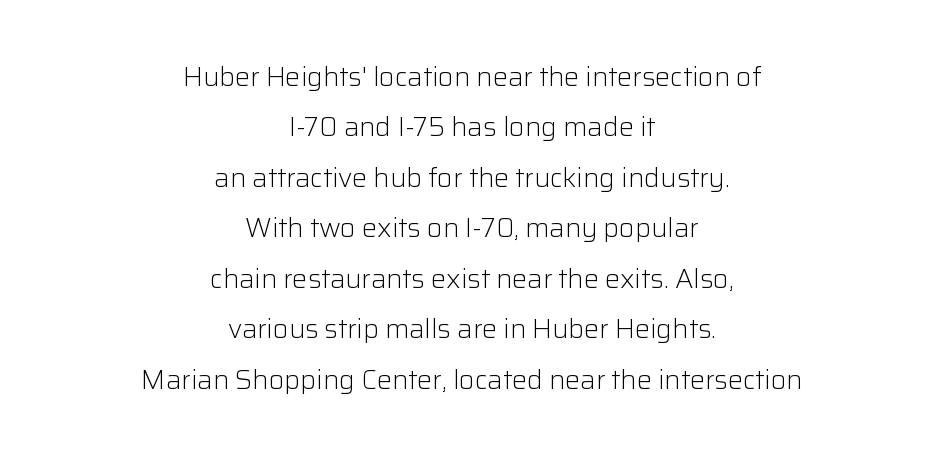
Stroke mass is kept to a normal reading level or below. No italicization has been applied; the sample stays upright. Is the letter spacing exaggerated? No — it looks like the ordinary default. This rendering uses center alignment, leaving both contours irregular but symmetric. The foot of each line stays bare and open.
